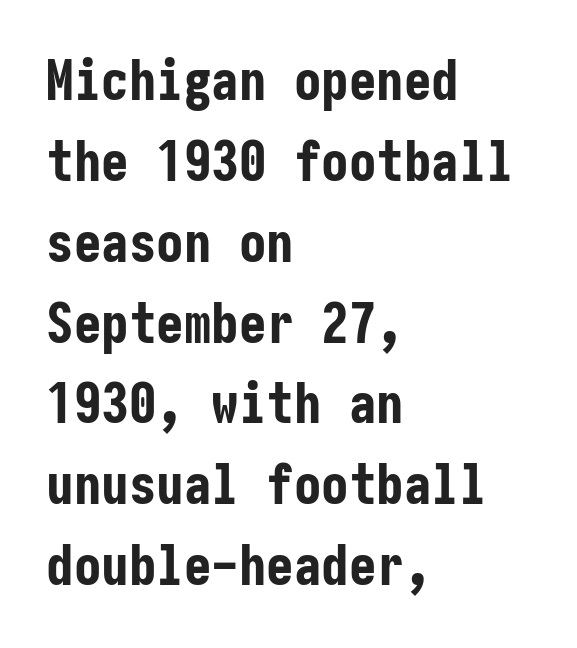
Q: Is the text bold? A: Yes.
Q: Is the text italic (slanted)? A: No, it is upright.
Q: Is the typeface a serif or a sans-serif typeface? A: Sans-serif.
Q: Is the text underlined? A: No.
Q: How is the paragraph aligned? A: Left-aligned.
Q: Is the spacing between letters normal or unusually wide? A: Normal.
Q: Is the spacing between lines tight, normal or loose? A: Normal.
Q: Width (condensed, normal, or wide)? A: Condensed.
Q: Stroke contrast? A: Low.
Q: x-height? A: Medium.
